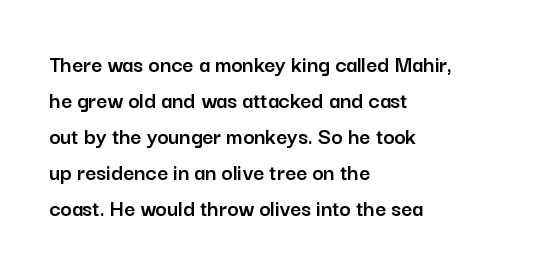
{"italic": "no", "underline": "no", "align": "left", "line_spacing": "normal", "line_spacing_ratio": 1.5, "letter_spacing": "normal", "letter_spacing_em": 0.0, "glyph_px": 24}
